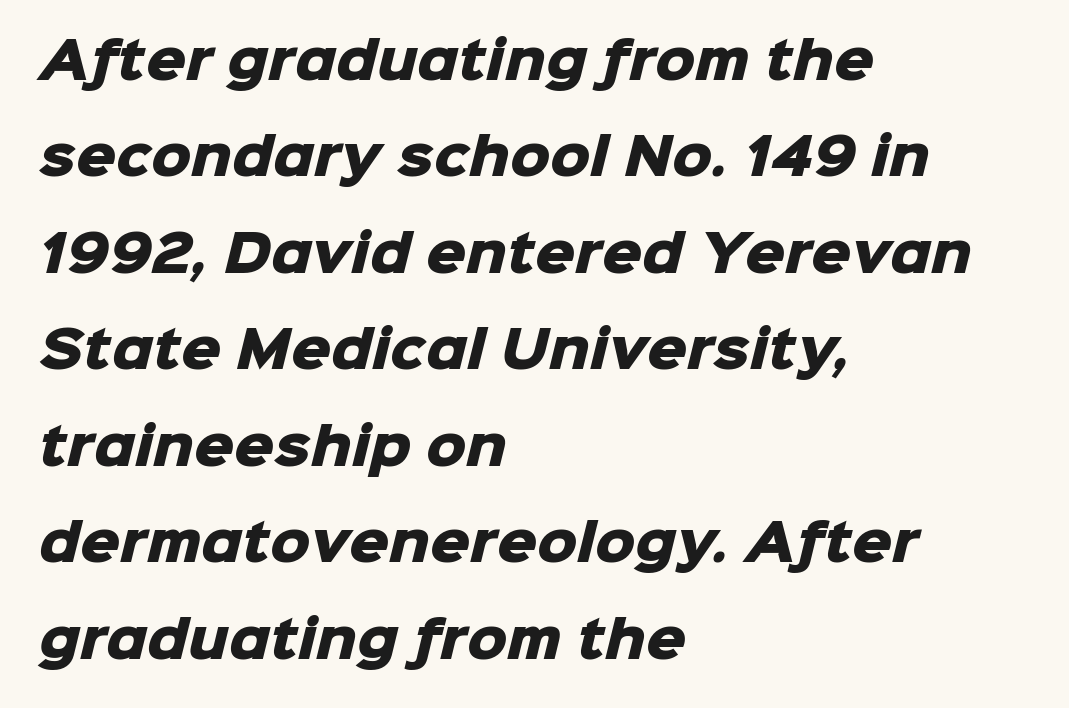
{"serif": "no", "bold": "yes", "weight": "heavy", "width": "normal", "stroke_contrast": "low", "x_height": "medium", "monospaced": "no", "underline": "no", "align": "left", "line_spacing": "loose", "line_spacing_ratio": 1.93, "letter_spacing": "normal", "letter_spacing_em": 0.0, "glyph_px": 50}
